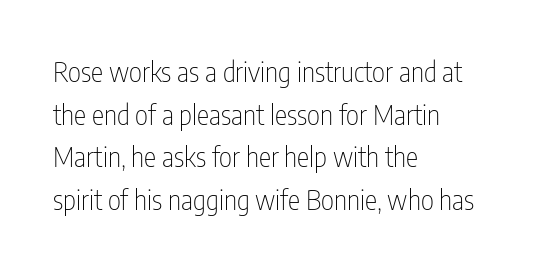
Q: Is the text bold? A: No.
Q: Is the text italic (slanted)? A: No, it is upright.
Q: Is the typeface a serif or a sans-serif typeface? A: Sans-serif.
Q: Is the text underlined? A: No.
Q: How is the paragraph aligned? A: Left-aligned.
Q: Is the spacing between letters normal or unusually wide? A: Normal.
Q: Is the spacing between lines tight, normal or loose? A: Normal.
Q: Width (condensed, normal, or wide)? A: Condensed.
Q: Stroke contrast? A: Low.
Q: x-height? A: Medium.
Q: Monospaced? A: No.
